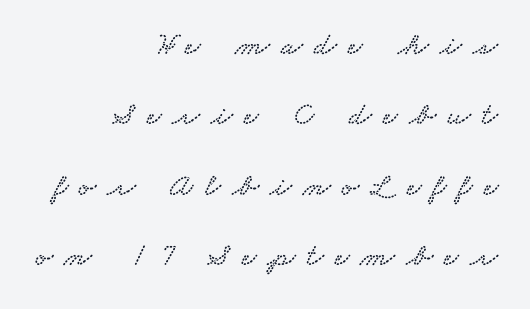
Q: Is the text underlined? A: No.
Q: How is the paragraph aligned? A: Right-aligned.
Q: Is the spacing between letters normal or unusually wide? A: Unusually wide.
Q: Is the spacing between lines tight, normal or loose? A: Loose.
Q: Width (condensed, normal, or wide)? A: Wide.
Q: Stroke contrast? A: Low.
Q: x-height? A: Small.
Q: Monospaced? A: No.
